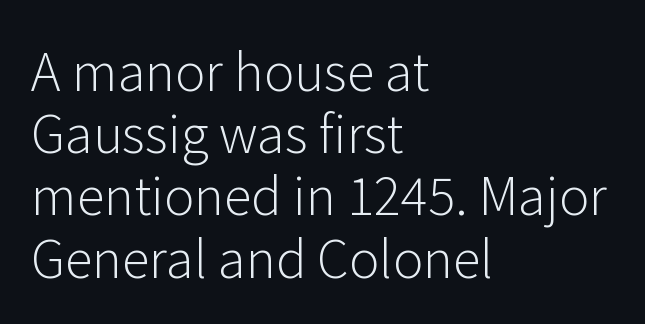
Q: Is the text bold? A: No.
Q: Is the text italic (slanted)? A: No, it is upright.
Q: Is the typeface a serif or a sans-serif typeface? A: Sans-serif.
Q: Is the text underlined? A: No.
Q: How is the paragraph aligned? A: Left-aligned.
Q: Is the spacing between letters normal or unusually wide? A: Normal.
Q: Width (condensed, normal, or wide)? A: Normal.
Q: Stroke contrast? A: Low.
Q: x-height? A: Medium.
Q: Monospaced? A: No.
